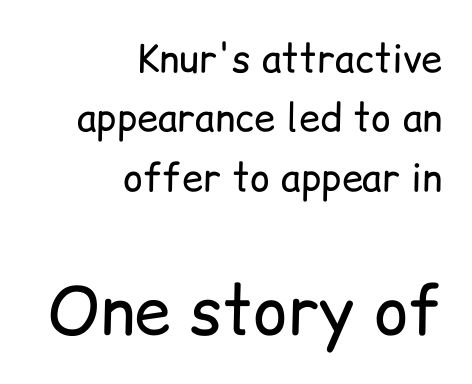
Q: Is the text bold? A: No.
Q: Is the text italic (slanted)? A: No, it is upright.
Q: Is the typeface a serif or a sans-serif typeface? A: Sans-serif.
Q: Is the text underlined? A: No.
Q: How is the paragraph aligned? A: Right-aligned.
Q: Is the spacing between letters normal or unusually wide? A: Normal.
Q: Is the spacing between lines tight, normal or loose? A: Normal.
Q: Which block of text is set in a larger size, the first (top) or the second (bottom)? A: The second (bottom) one.
Q: Width (condensed, normal, or wide)? A: Normal.
Q: Stroke contrast? A: Low.
Q: x-height? A: Medium.
Q: Monospaced? A: No.
